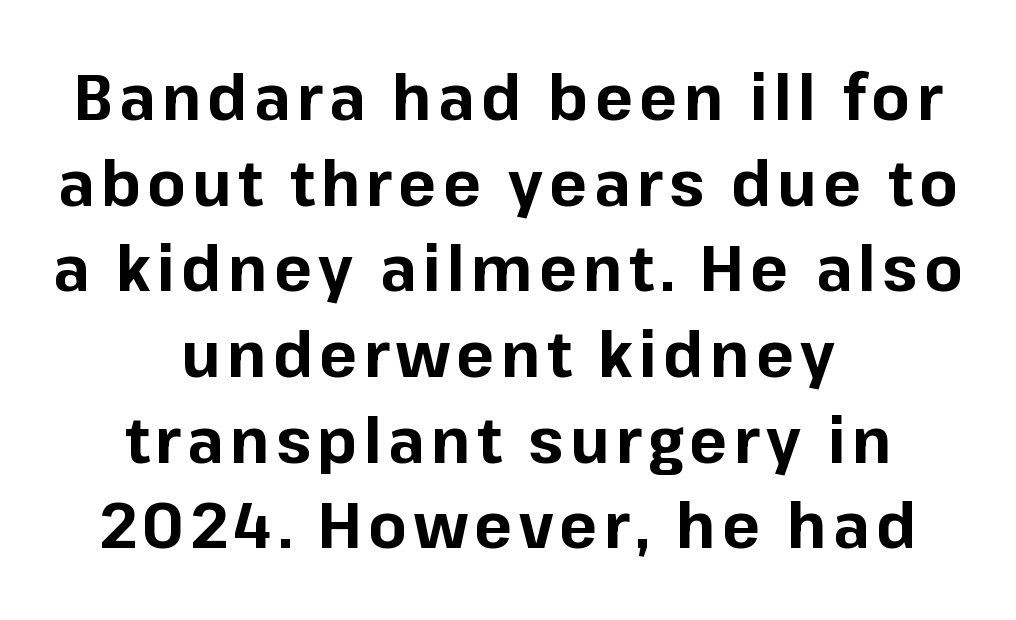
The image shows 63 px bold sans-serif type, upright; set centered, normal line spacing (1.36x), not underlined; low stroke contrast and a medium x-height.
